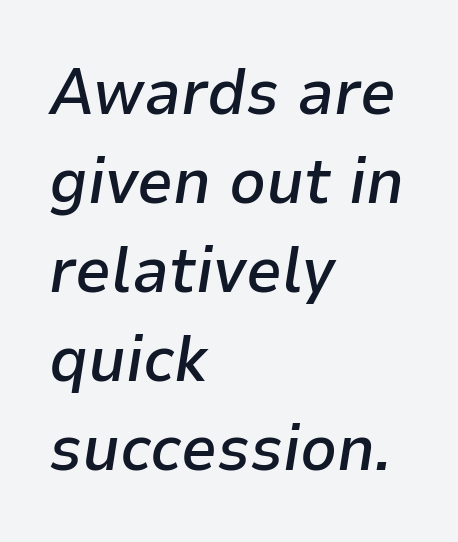
Quick note: italic. Tracking here is standard; glyphs follow each other at the usual distance. These lines sit exactly where default settings would place them. Line beginnings align vertically; line endings do not. Each row of text sits above clean, open space.
